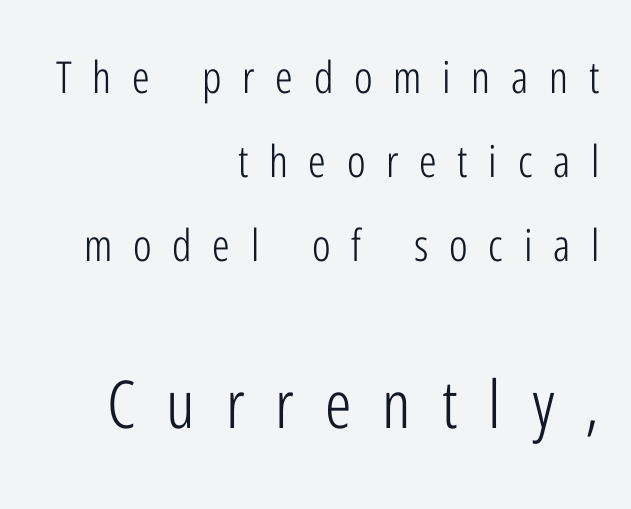
The image shows 66 px light, condensed sans-serif type, upright; set right-aligned, loose line spacing (1.91x), unusually wide letter spacing (+0.47 em), not underlined; the second (bottom) block is 1.5x larger; low stroke contrast and a medium x-height.
